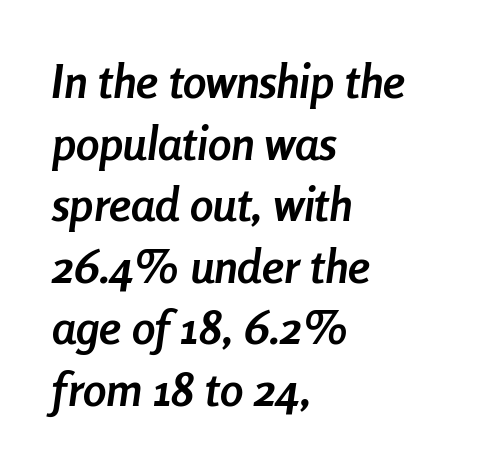
The image shows 47 px semibold, condensed type, italic (leaning right); set left-aligned, normal line spacing (1.31x), normal letter spacing, not underlined; low stroke contrast and a medium x-height.
